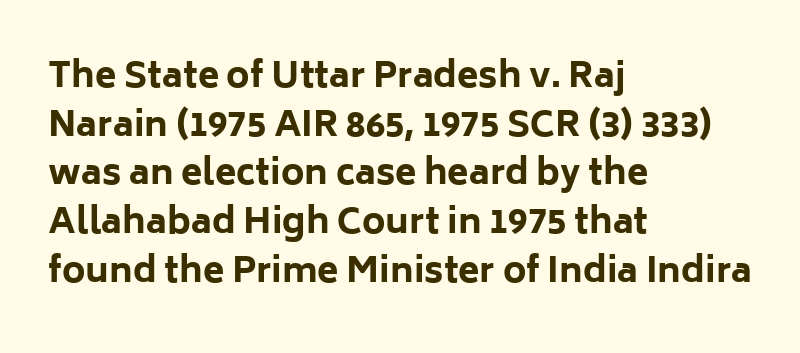
{"serif": "no", "italic": "no", "bold": "yes", "weight": "bold", "width": "normal", "stroke_contrast": "low", "x_height": "medium", "monospaced": "no", "underline": "no", "align": "left", "line_spacing": "normal", "line_spacing_ratio": 1.39, "letter_spacing": "normal", "letter_spacing_em": 0.0, "glyph_px": 35}
